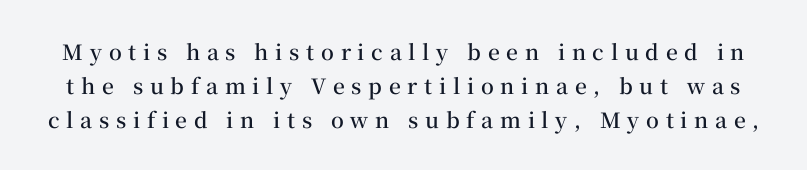
Look at the stroke-to-counter ratio: somewhat heavy, a semibold. The words here are not underlined. Notice how descenders clear the ascenders below comfortably — that's standard leading. The specimen reads as upright at a glance.
